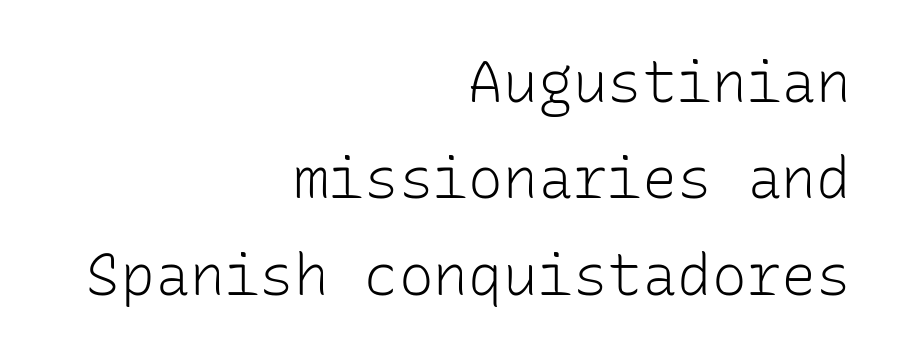
Q: Is the text bold? A: No.
Q: Is the text italic (slanted)? A: No, it is upright.
Q: Is the typeface a serif or a sans-serif typeface? A: Sans-serif.
Q: Is the text underlined? A: No.
Q: How is the paragraph aligned? A: Right-aligned.
Q: Is the spacing between letters normal or unusually wide? A: Normal.
Q: Is the spacing between lines tight, normal or loose? A: Normal.
Q: Width (condensed, normal, or wide)? A: Normal.
Q: Stroke contrast? A: Low.
Q: x-height? A: Medium.
Q: Monospaced? A: Yes.
